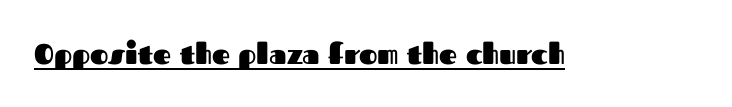
Do the letters lean? They stand straight. What decoration does the sample have? An underline. These lines keep a tight, regular rhythm from letter to letter. Notice how thick the strokes are: this is what a full bold looks like. This sample uses a sans-serif face. Character widths vary here, with narrow letters taking less room than wide ones.
